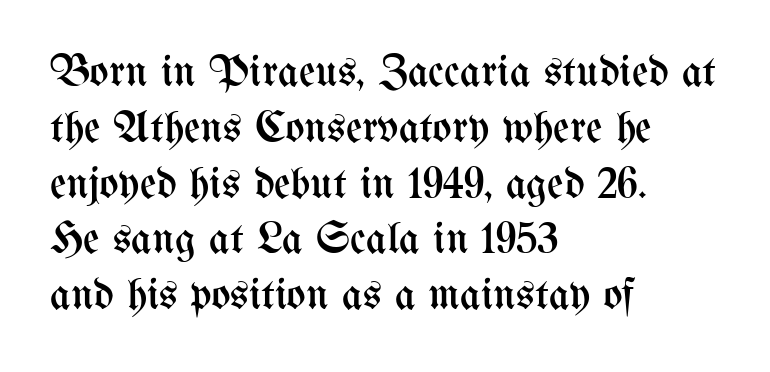
Each row of text sits above clean, open space. These lines are rendered in a variable-pitch font. The tracking reads as untouched default to a designer's eye. The lettering holds an erect, upright posture throughout. Weight: not bold — regular or lighter. Every row of glyphs begins at an identical x-position on the left.
